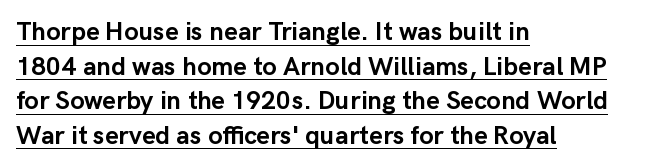
These lines carry a lot of weight — the face is fully bold. Horizontally, the lines are justified to the leading edge only. Regular leading. The string is rendered with underlining switched on. Does the lettering tilt? It doesn't — this is upright. Nothing unusual about the tracking: characters are spaced as the font intends.
